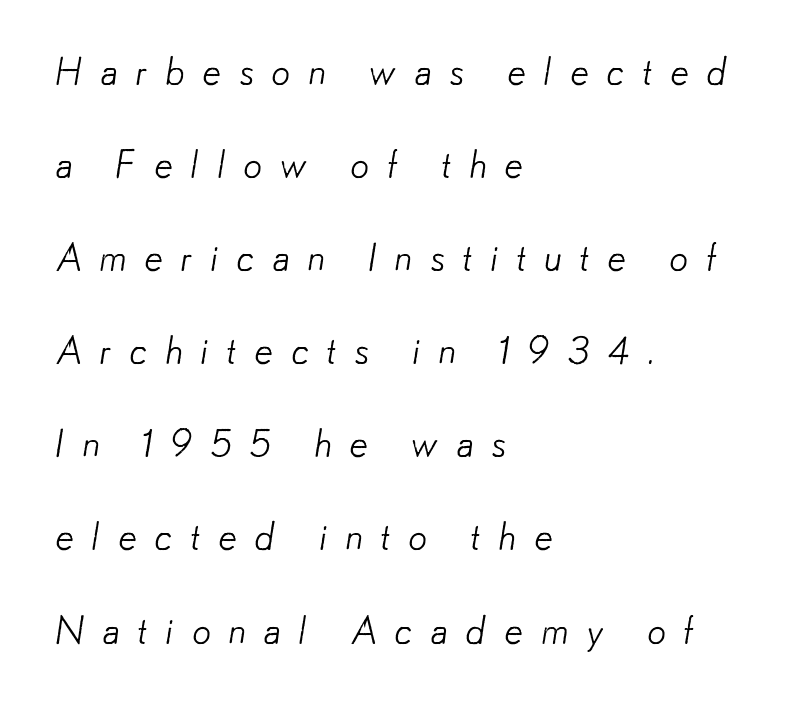
Q: Is the text bold? A: No.
Q: Is the typeface a serif or a sans-serif typeface? A: Sans-serif.
Q: Is the text underlined? A: No.
Q: How is the paragraph aligned? A: Left-aligned.
Q: Is the spacing between letters normal or unusually wide? A: Unusually wide.
Q: Is the spacing between lines tight, normal or loose? A: Loose.
Q: Width (condensed, normal, or wide)? A: Normal.
Q: Stroke contrast? A: Low.
Q: x-height? A: Small.
Q: Monospaced? A: No.
